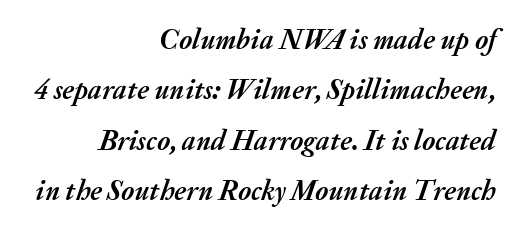
Q: Is the text bold? A: Yes.
Q: Is the text italic (slanted)? A: Yes, it leans right by about 20 degrees.
Q: Is the text underlined? A: No.
Q: How is the paragraph aligned? A: Right-aligned.
Q: Is the spacing between letters normal or unusually wide? A: Normal.
Q: Width (condensed, normal, or wide)? A: Normal.
Q: Stroke contrast? A: Medium.
Q: x-height? A: Medium.
Q: Monospaced? A: No.
